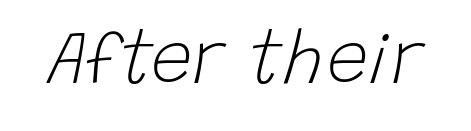
Q: Is the text bold? A: No.
Q: Is the text italic (slanted)? A: Yes, it leans right by about 15 degrees.
Q: Is the text underlined? A: No.
Q: Is the spacing between letters normal or unusually wide? A: Normal.
Q: Width (condensed, normal, or wide)? A: Normal.
Q: Stroke contrast? A: Low.
Q: x-height? A: Large.
Q: Monospaced? A: No.
